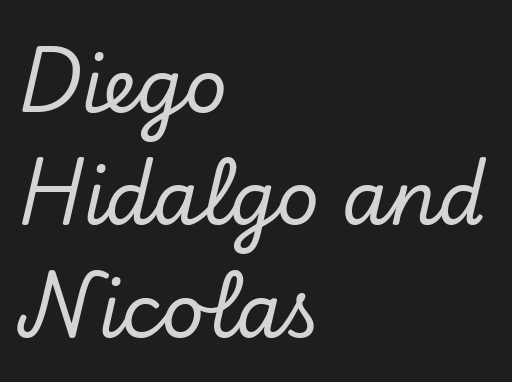
Descender tails drop into unmarked territory. The lettering tilts uniformly, giving the passage an italic look. The text block is weighted toward the left margin, trailing off unevenly rightward. Quick note: interline space is typical. Think of a printed novel: that variable character pitch is what you see here. The face used here is seriffed, in the tradition of book romans.
